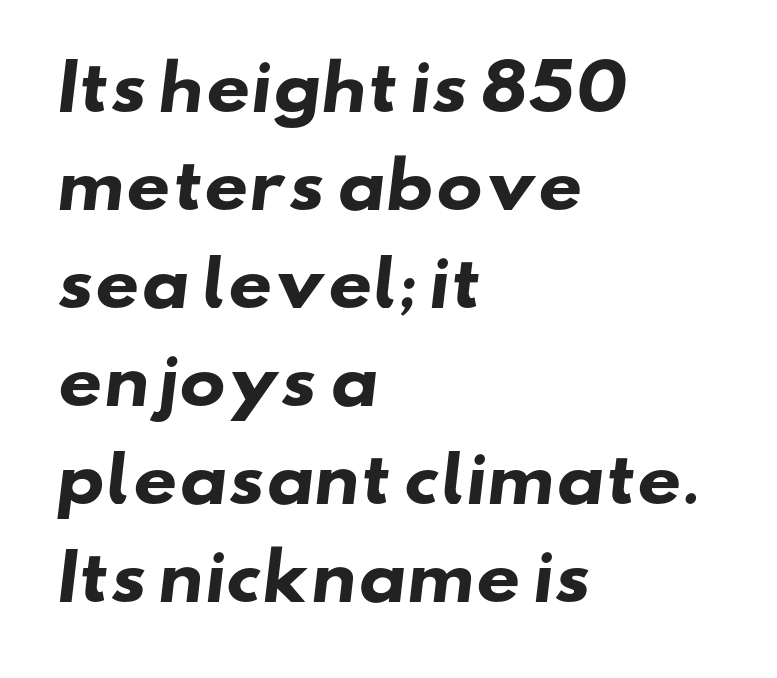
The image shows 62 px heavy, wide sans-serif type; set left-aligned, normal line spacing (1.58x), normal letter spacing, not underlined; low stroke contrast and a small x-height.
